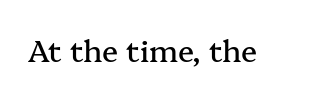
{"serif": "yes", "italic": "no", "width": "normal", "stroke_contrast": "medium", "x_height": "medium", "monospaced": "no", "underline": "no", "letter_spacing": "normal", "letter_spacing_em": 0.0, "glyph_px": 30}
